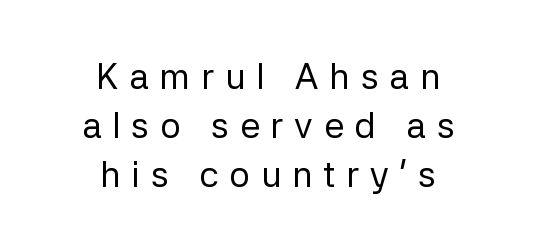
Q: Is the text bold? A: No.
Q: Is the text italic (slanted)? A: No, it is upright.
Q: Is the typeface a serif or a sans-serif typeface? A: Sans-serif.
Q: Is the text underlined? A: No.
Q: How is the paragraph aligned? A: Centered.
Q: Is the spacing between letters normal or unusually wide? A: Unusually wide.
Q: Is the spacing between lines tight, normal or loose? A: Normal.
Q: Width (condensed, normal, or wide)? A: Normal.
Q: Stroke contrast? A: Low.
Q: x-height? A: Medium.
Q: Monospaced? A: No.
